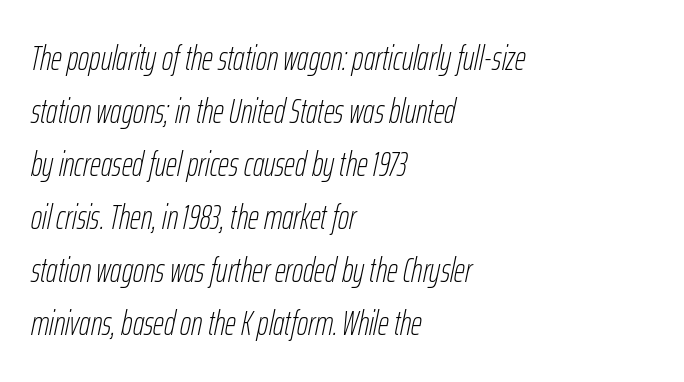
Q: Is the text bold? A: No.
Q: Is the text italic (slanted)? A: Yes, it leans right by about 12 degrees.
Q: Is the text underlined? A: No.
Q: How is the paragraph aligned? A: Left-aligned.
Q: Is the spacing between letters normal or unusually wide? A: Normal.
Q: Is the spacing between lines tight, normal or loose? A: Normal.
Q: Width (condensed, normal, or wide)? A: Condensed.
Q: Stroke contrast? A: Low.
Q: x-height? A: Medium.
Q: Monospaced? A: No.
